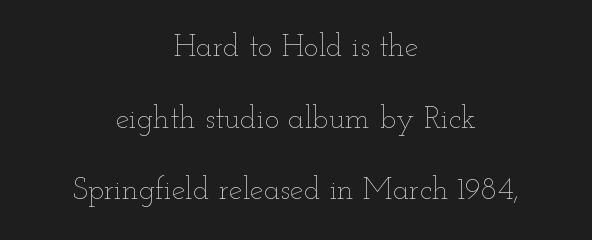
Q: Is the text bold? A: No.
Q: Is the text italic (slanted)? A: No, it is upright.
Q: Is the text underlined? A: No.
Q: How is the paragraph aligned? A: Centered.
Q: Is the spacing between letters normal or unusually wide? A: Normal.
Q: Is the spacing between lines tight, normal or loose? A: Loose.
Q: Width (condensed, normal, or wide)? A: Wide.
Q: Stroke contrast? A: Low.
Q: x-height? A: Small.
Q: Monospaced? A: No.
